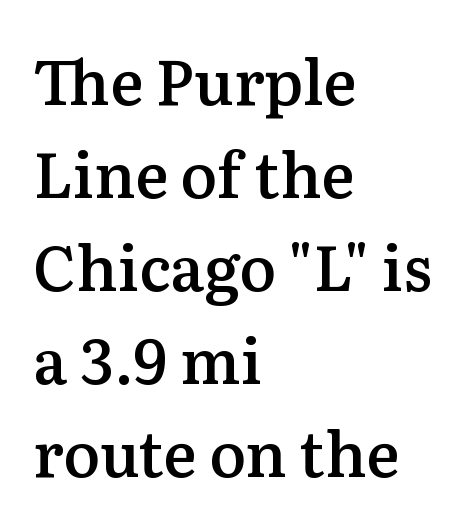
Small tapered or slab feet sit at the stroke ends, so this counts as serif. Varying glyph widths throughout — classic text-font behaviour. Every row of glyphs begins at an identical x-position on the left. Default kerning and tracking; the words read as compact shapes. Posture: upright roman.
